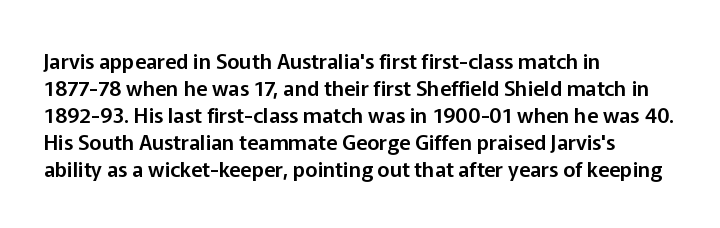
No word sits above an underline. Rendered with straight, roman letterforms. A typesetter would call this leading conventional body-copy spacing. Nothing unusual about the tracking: characters are spaced as the font intends. Line starts are locked; line ends wander.
